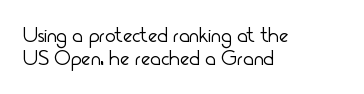
Q: Is the text bold? A: No.
Q: Is the text italic (slanted)? A: No, it is upright.
Q: Is the text underlined? A: No.
Q: How is the paragraph aligned? A: Left-aligned.
Q: Is the spacing between letters normal or unusually wide? A: Normal.
Q: Is the spacing between lines tight, normal or loose? A: Tight.
